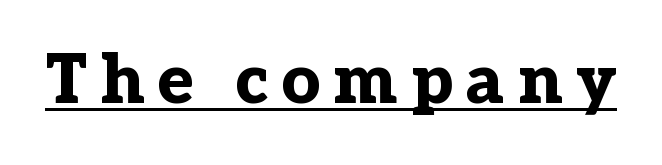
Q: Is the text bold? A: Yes.
Q: Is the text italic (slanted)? A: No, it is upright.
Q: Is the typeface a serif or a sans-serif typeface? A: Serif.
Q: Is the text underlined? A: Yes.
Q: Width (condensed, normal, or wide)? A: Normal.
Q: Stroke contrast? A: Low.
Q: x-height? A: Medium.
Q: Monospaced? A: No.
